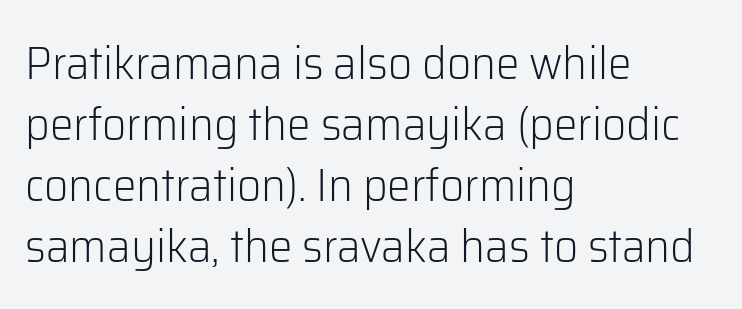
Q: Is the text bold? A: No.
Q: Is the text italic (slanted)? A: No, it is upright.
Q: Is the typeface a serif or a sans-serif typeface? A: Sans-serif.
Q: Is the text underlined? A: No.
Q: How is the paragraph aligned? A: Left-aligned.
Q: Is the spacing between letters normal or unusually wide? A: Normal.
Q: Is the spacing between lines tight, normal or loose? A: Normal.
Q: Width (condensed, normal, or wide)? A: Normal.
Q: Stroke contrast? A: Low.
Q: x-height? A: Medium.
Q: Monospaced? A: No.
